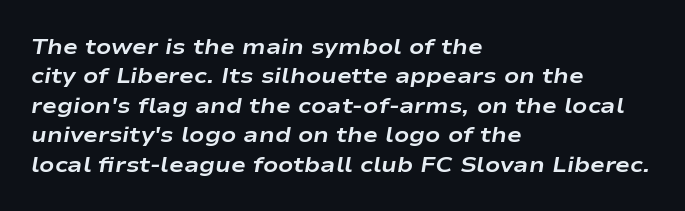
Vertically, the passage feels balanced, rows spaced as you'd expect. Compared with ordinary roman type, these characters are visibly tilted. One-word summary of the alignment: left. Strokes here are thick enough to call this a true bold. You could call the tracking neutral — neither tight nor loose. The glyphs are unaccompanied by any horizontal stroke below them.
